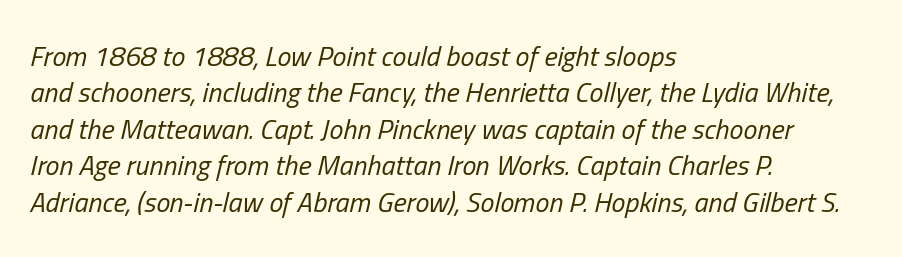
{"italic": "yes", "lean": "right", "slant_degrees": 13, "bold": "no", "weight": "regular", "width": "condensed", "stroke_contrast": "low", "x_height": "medium", "monospaced": "no", "underline": "no", "align": "left", "line_spacing": "normal", "line_spacing_ratio": 1.3, "letter_spacing": "normal", "letter_spacing_em": 0.0, "glyph_px": 28}
